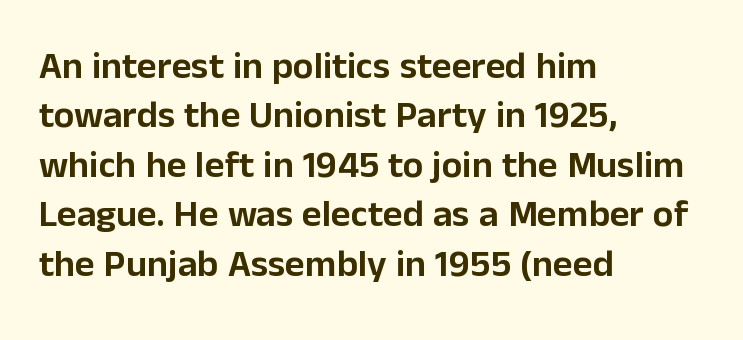
Q: Is the text italic (slanted)? A: No, it is upright.
Q: Is the typeface a serif or a sans-serif typeface? A: Sans-serif.
Q: Is the text underlined? A: No.
Q: How is the paragraph aligned? A: Left-aligned.
Q: Is the spacing between letters normal or unusually wide? A: Normal.
Q: Is the spacing between lines tight, normal or loose? A: Normal.
Q: Width (condensed, normal, or wide)? A: Normal.
Q: Stroke contrast? A: Low.
Q: x-height? A: Medium.
Q: Monospaced? A: No.
